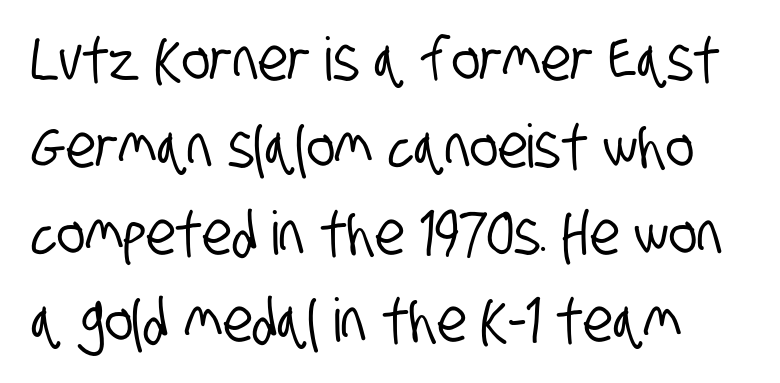
Unlike a traditional serif, this face leaves its strokes unadorned. A typesetter would call this proportional, since set widths differ per character. Bare-footed words on every line. What's the leading like? Ordinary, nothing unusual. Short note: letters normally spaced.
